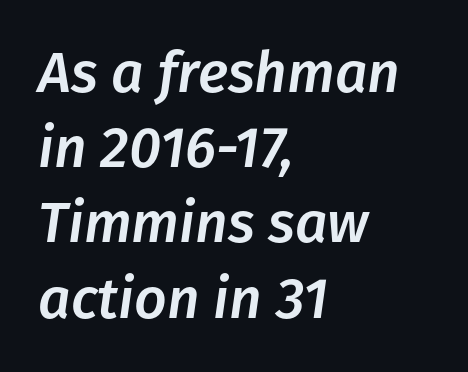
{"italic": "yes", "lean": "right", "slant_degrees": 8, "width": "normal", "stroke_contrast": "low", "x_height": "medium", "monospaced": "no", "underline": "no", "align": "left", "line_spacing": "normal", "line_spacing_ratio": 1.32, "letter_spacing": "normal", "letter_spacing_em": 0.0, "glyph_px": 57}
